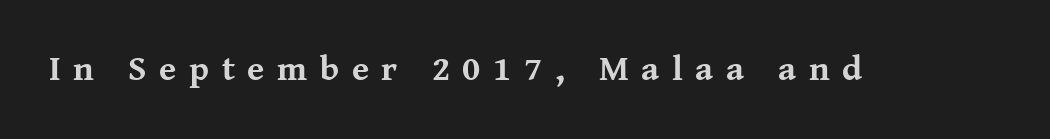
{"serif": "yes", "italic": "no", "bold": "yes", "weight": "bold", "width": "normal", "stroke_contrast": "medium", "x_height": "medium", "monospaced": "no", "underline": "no", "letter_spacing": "wide", "letter_spacing_em": 0.36, "glyph_px": 35}
